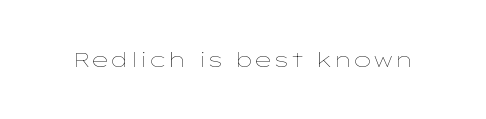
The image shows 21 px text type, upright; set normal letter spacing, not underlined.
